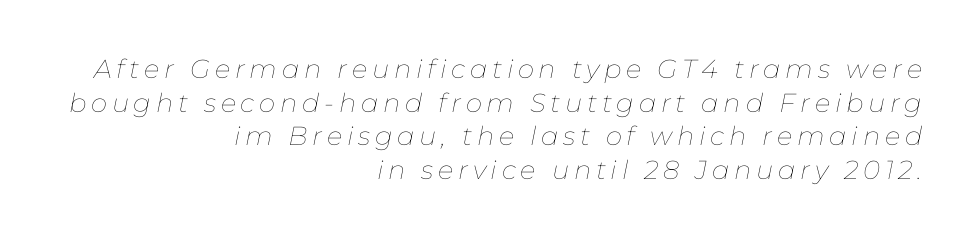
Looking at the ascenders, they clearly lean. The area under the type is left untouched. Right-aligned paragraph, ragged on the left. These lines sit exactly where default settings would place them. Think standard paragraph weight, or any step lighter than that.
